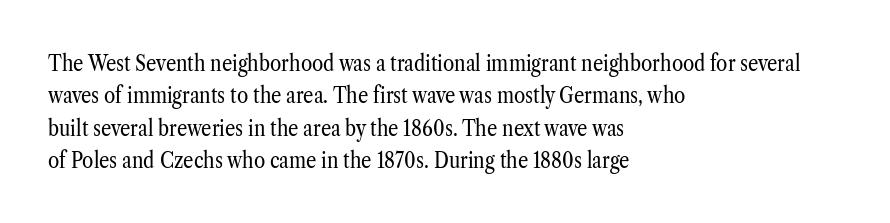
The tracking reads as untouched default to a designer's eye. Layout note: lines flush left. Students, observe: this is what conventionally led text looks like. Underline: absent.
